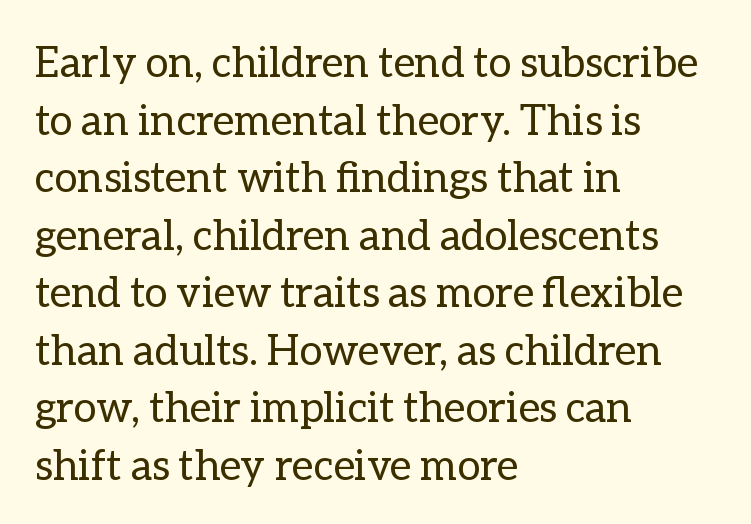
Q: Is the text bold? A: No.
Q: Is the text italic (slanted)? A: No, it is upright.
Q: Is the text underlined? A: No.
Q: How is the paragraph aligned? A: Left-aligned.
Q: Is the spacing between letters normal or unusually wide? A: Normal.
Q: Is the spacing between lines tight, normal or loose? A: Normal.
Q: Width (condensed, normal, or wide)? A: Normal.
Q: Stroke contrast? A: Low.
Q: x-height? A: Medium.
Q: Monospaced? A: No.
